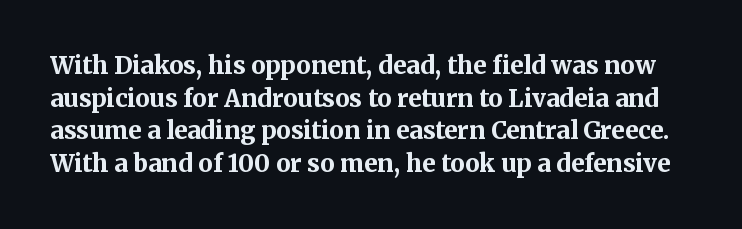
The image shows 24 px bold type, upright; set normal line spacing (1.36x), normal letter spacing, not underlined.
